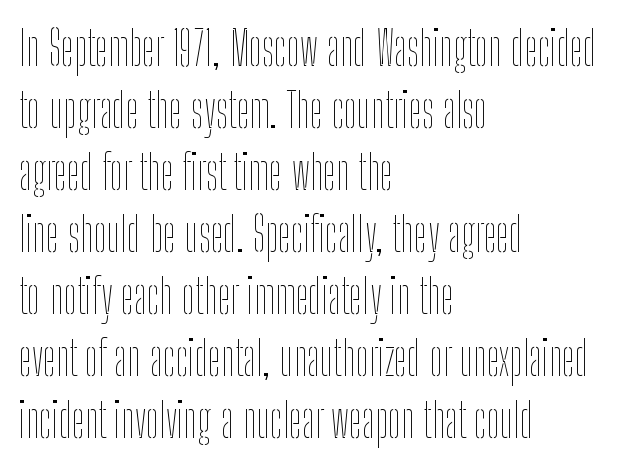
Designer's note — italics off, roman on. These lines are rendered in a variable-pitch font. A bare baseline throughout the passage. The characters are drawn with everyday or finer stroke widths. Leftover space on each line is placed entirely after the last word. The face used here is rendered with its standard letterfit.
